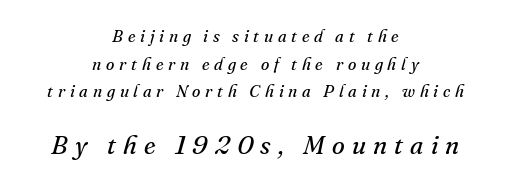
The image shows 26 px text type, italic (leaning right); set centered, normal line spacing (1.62x), unusually wide letter spacing (+0.28 em), not underlined; the second (bottom) block is 1.53x larger.
